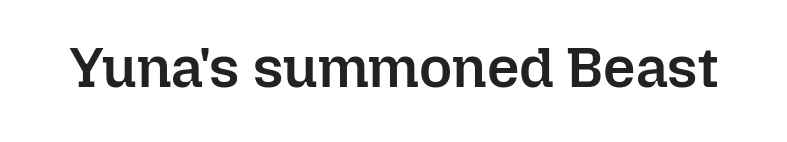
The tracking reads as untouched default to a designer's eye. This sample has the flowing, uneven cadence of proportional lettering. The lettering stays uniformly vertical, giving the passage a roman look. Strokes here are thickened, but only to semibold level. The string is rendered with underlining switched off.
